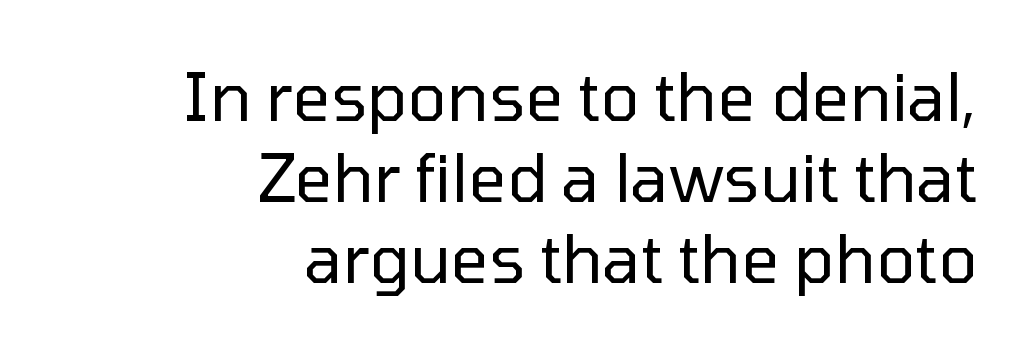
{"serif": "no", "italic": "no", "bold": "no", "weight": "regular", "width": "normal", "stroke_contrast": "low", "x_height": "medium", "monospaced": "no", "underline": "no", "align": "right", "line_spacing_ratio": 1.23, "letter_spacing": "normal", "letter_spacing_em": 0.0, "glyph_px": 66}
